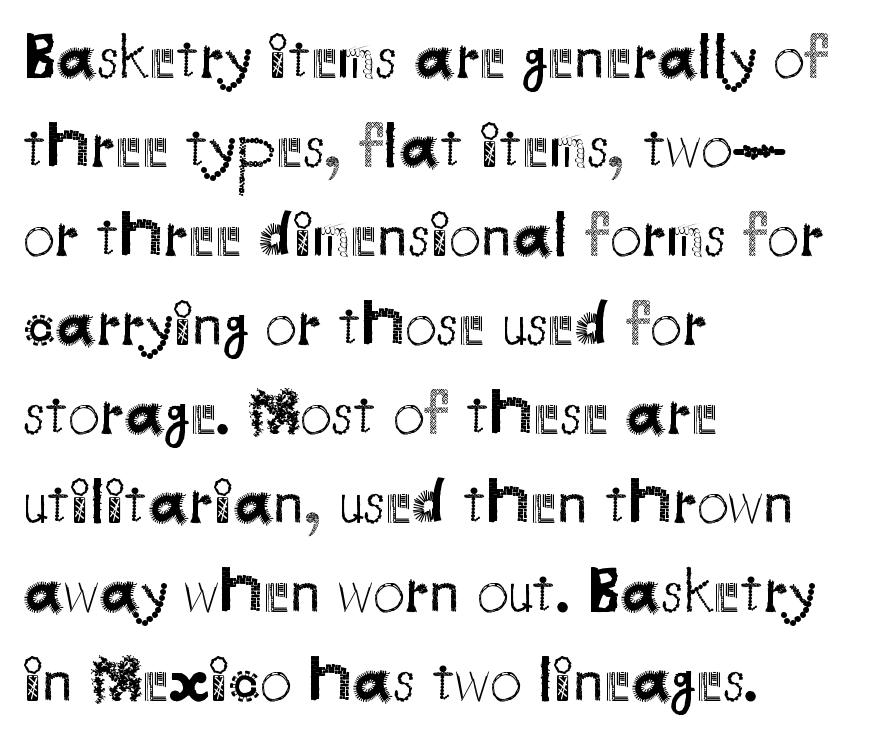
{"serif": "no", "italic": "no", "bold": "no", "weight": "regular", "width": "normal", "stroke_contrast": "medium", "x_height": "small", "monospaced": "no", "underline": "no", "align": "left", "line_spacing": "normal", "line_spacing_ratio": 1.39, "letter_spacing": "normal", "letter_spacing_em": 0.0, "glyph_px": 64}
